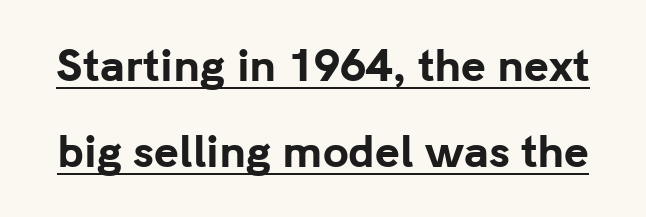
Q: Is the text bold? A: Yes.
Q: Is the text italic (slanted)? A: No, it is upright.
Q: Is the typeface a serif or a sans-serif typeface? A: Sans-serif.
Q: Is the text underlined? A: Yes.
Q: Is the spacing between letters normal or unusually wide? A: Normal.
Q: Is the spacing between lines tight, normal or loose? A: Loose.
Q: Width (condensed, normal, or wide)? A: Normal.
Q: Stroke contrast? A: Low.
Q: x-height? A: Medium.
Q: Monospaced? A: No.
